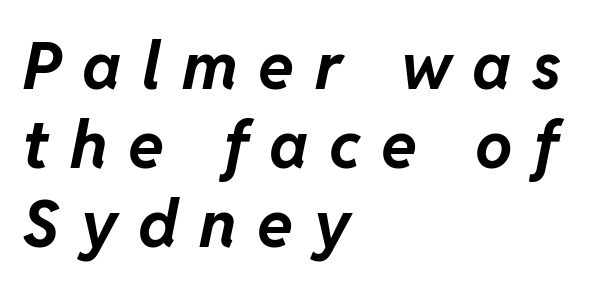
Casual observation: everything's shoved over to the left. Glyph-to-glyph distance is far greater than everyday printed text. It's the slanting kind of type. Weight check: bold — yes, fully. Unmarked baselines from the first word to the last.
